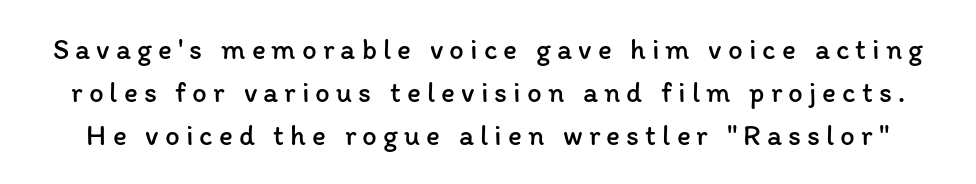
{"italic": "no", "bold": "no", "weight": "regular", "width": "normal", "stroke_contrast": "low", "x_height": "medium", "monospaced": "no", "underline": "no", "line_spacing": "normal", "line_spacing_ratio": 1.48, "letter_spacing": "wide", "letter_spacing_em": 0.21, "glyph_px": 29}
